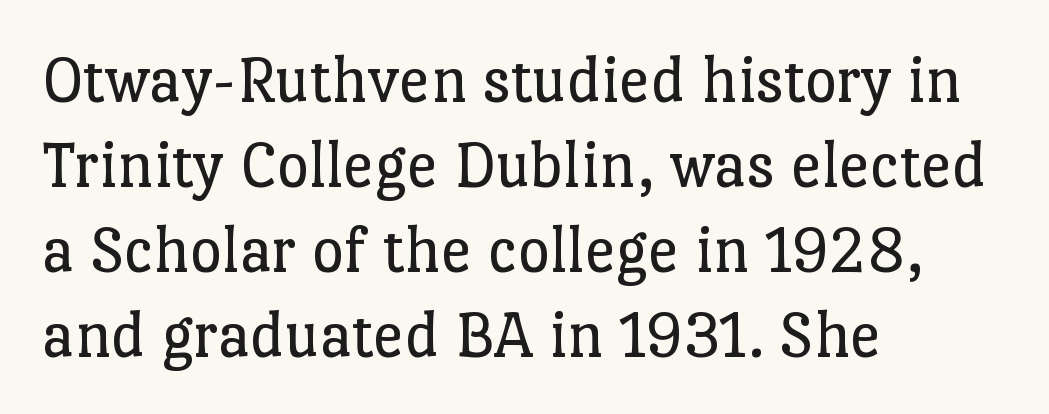
Q: Is the text bold? A: No.
Q: Is the text italic (slanted)? A: No, it is upright.
Q: Is the typeface a serif or a sans-serif typeface? A: Serif.
Q: Is the text underlined? A: No.
Q: How is the paragraph aligned? A: Left-aligned.
Q: Is the spacing between letters normal or unusually wide? A: Normal.
Q: Width (condensed, normal, or wide)? A: Normal.
Q: Stroke contrast? A: Low.
Q: x-height? A: Medium.
Q: Monospaced? A: No.
